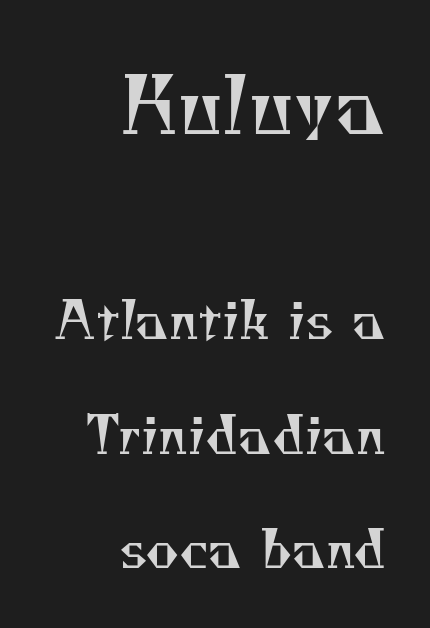
Each new line begins a long way beneath the previous one. Descender tails drop into unmarked territory. This is serif lettering, the kind often seen in printed books. The letterforms sit at book weight or below. Teacher's note: observe the even right margin — that is flush-right alignment. If you squint, the top block still reads clearly — it's the larger of the two.
